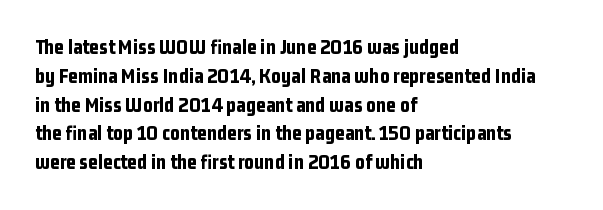
Leftover space on each line is placed entirely after the last word. The baseline area is clear. Tracking value appears to be zero — textbook default spacing. Is the type bold? Yes — the strokes are clearly thick and heavy.
